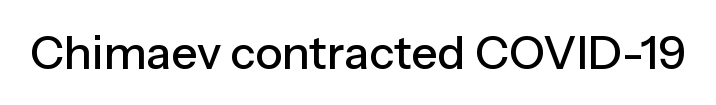
Q: Is the text italic (slanted)? A: No, it is upright.
Q: Is the typeface a serif or a sans-serif typeface? A: Sans-serif.
Q: Is the text underlined? A: No.
Q: Is the spacing between letters normal or unusually wide? A: Normal.
Q: Width (condensed, normal, or wide)? A: Normal.
Q: Stroke contrast? A: Low.
Q: x-height? A: Medium.
Q: Monospaced? A: No.
